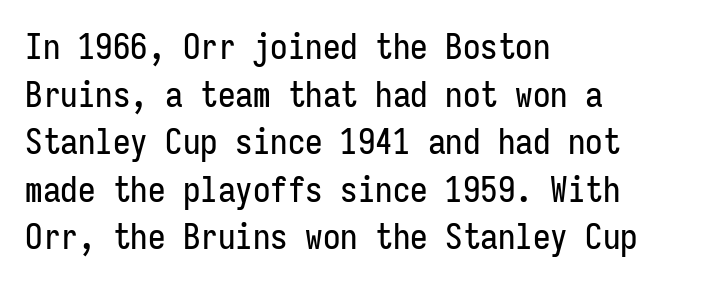
The image shows 35 px condensed sans-serif type, upright, monospaced; set left-aligned, normal line spacing (1.36x), normal letter spacing, not underlined; low stroke contrast and a medium x-height.
